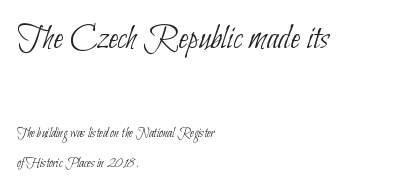
The image shows 36 px thin, condensed sans-serif type; set left-aligned, loose line spacing (2.19x), normal letter spacing, not underlined; the first (top) block is 2.57x larger; low stroke contrast and a small x-height.
